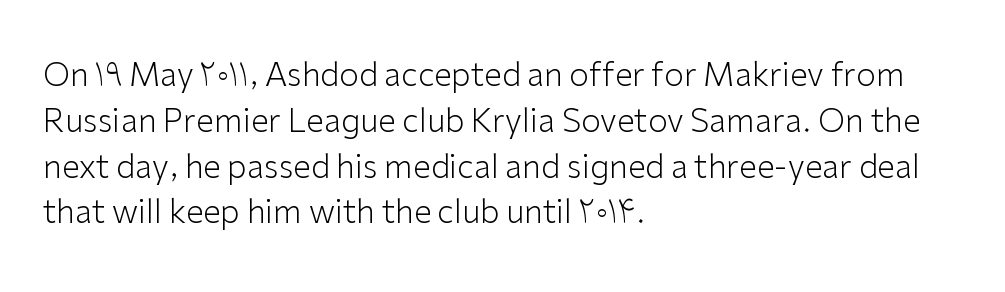
{"serif": "no", "italic": "no", "bold": "no", "weight": "light", "width": "normal", "stroke_contrast": "low", "x_height": "medium", "monospaced": "no", "underline": "no", "align": "left", "line_spacing": "normal", "line_spacing_ratio": 1.43, "letter_spacing": "normal", "letter_spacing_em": 0.0, "glyph_px": 32}
